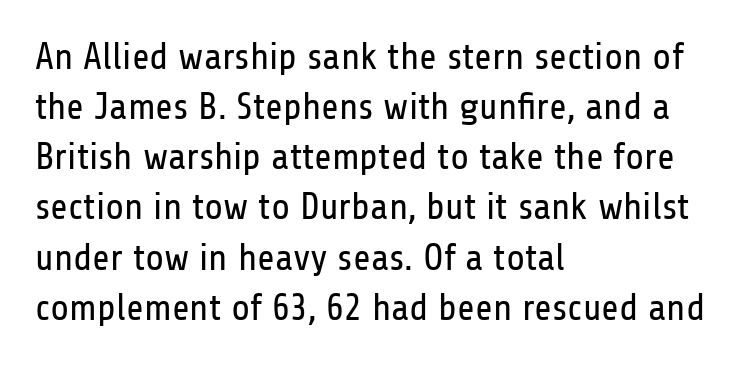
Stems and bowls with no extra thickness — not bold. No word sits above an underline. To sum up the face: it is a sans, with no serifs. A typesetter would mark this as roman, not italic. The type is set solid horizontally, with unmodified tracking.
